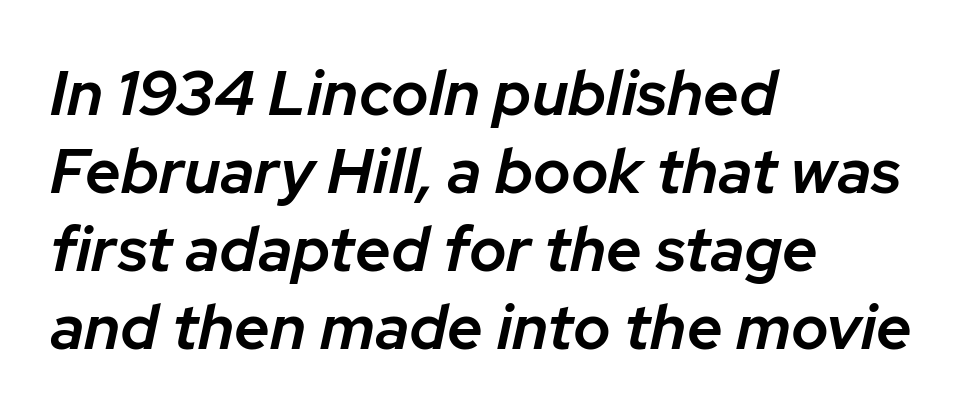
Q: Is the text bold? A: Semi-bold.
Q: Is the text italic (slanted)? A: Yes, it leans right by about 12 degrees.
Q: Is the text underlined? A: No.
Q: How is the paragraph aligned? A: Left-aligned.
Q: Is the spacing between letters normal or unusually wide? A: Normal.
Q: Width (condensed, normal, or wide)? A: Normal.
Q: Stroke contrast? A: Low.
Q: x-height? A: Medium.
Q: Monospaced? A: No.
